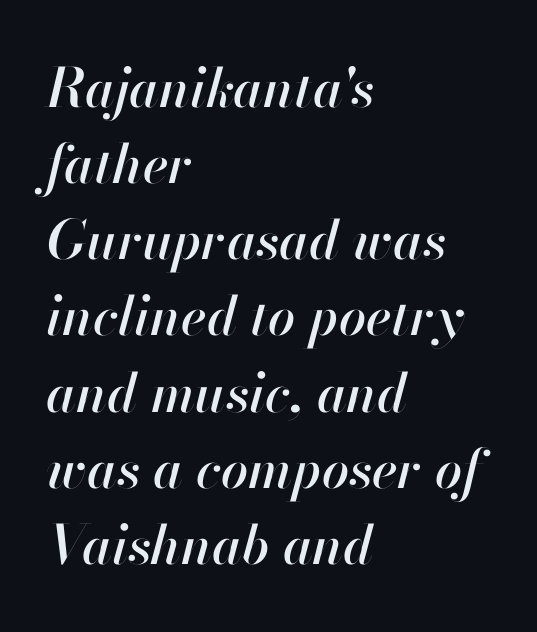
Q: Is the text italic (slanted)? A: Yes, it leans right by about 13 degrees.
Q: Is the text underlined? A: No.
Q: How is the paragraph aligned? A: Left-aligned.
Q: Is the spacing between letters normal or unusually wide? A: Normal.
Q: Is the spacing between lines tight, normal or loose? A: Normal.
Q: Width (condensed, normal, or wide)? A: Normal.
Q: Stroke contrast? A: High.
Q: x-height? A: Small.
Q: Monospaced? A: No.
